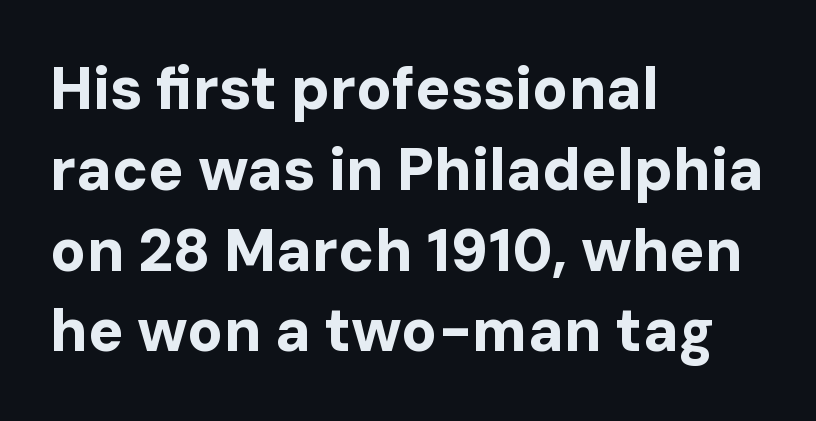
The image shows 59 px bold sans-serif type, upright; set left-aligned, normal line spacing (1.37x), normal letter spacing, not underlined; low stroke contrast and a medium x-height.
